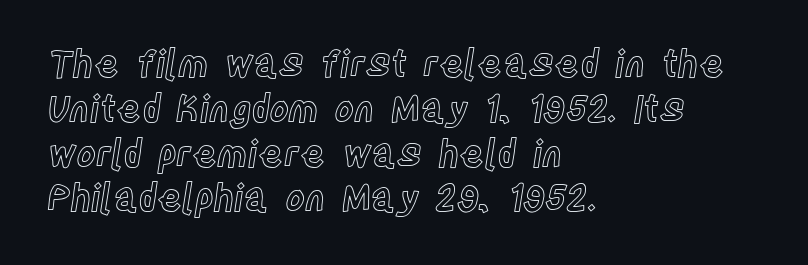
Q: Is the text italic (slanted)? A: Yes.
Q: Is the text underlined? A: No.
Q: How is the paragraph aligned? A: Left-aligned.
Q: Is the spacing between letters normal or unusually wide? A: Normal.
Q: Width (condensed, normal, or wide)? A: Condensed.
Q: x-height? A: Large.
Q: Monospaced? A: No.
